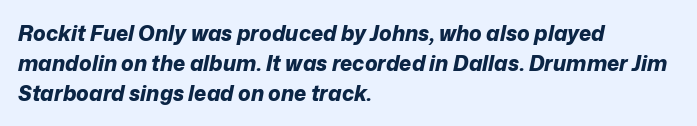
Q: Is the text bold? A: Yes.
Q: Is the text italic (slanted)? A: Yes, it leans right by about 12 degrees.
Q: Is the text underlined? A: No.
Q: How is the paragraph aligned? A: Left-aligned.
Q: Is the spacing between letters normal or unusually wide? A: Normal.
Q: Is the spacing between lines tight, normal or loose? A: Normal.
